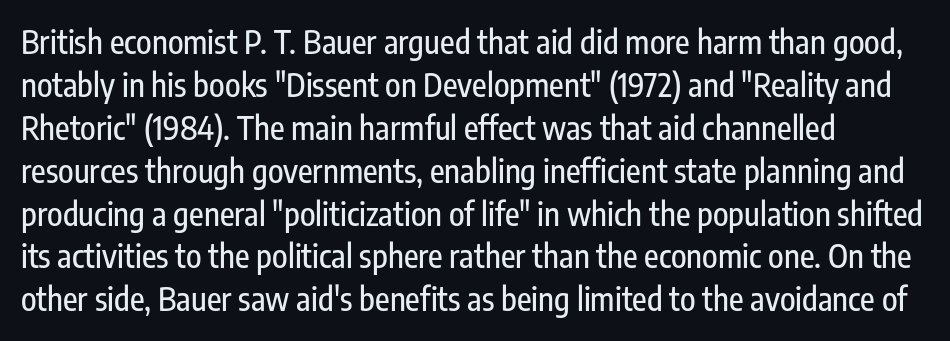
Q: Is the text italic (slanted)? A: No, it is upright.
Q: Is the typeface a serif or a sans-serif typeface? A: Sans-serif.
Q: Is the text underlined? A: No.
Q: How is the paragraph aligned? A: Left-aligned.
Q: Is the spacing between letters normal or unusually wide? A: Normal.
Q: Is the spacing between lines tight, normal or loose? A: Normal.
Q: Width (condensed, normal, or wide)? A: Condensed.
Q: Stroke contrast? A: Low.
Q: x-height? A: Medium.
Q: Monospaced? A: No.
